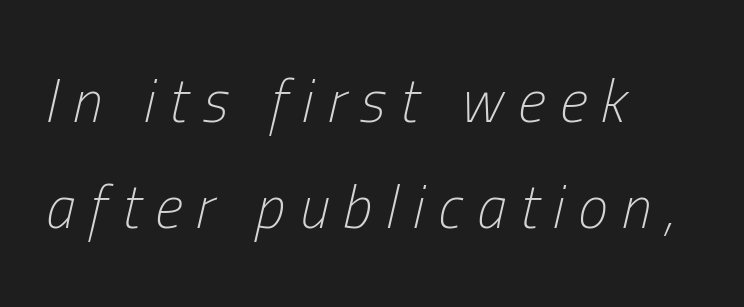
Left-aligned paragraph, ragged on the right. The face used here has a pronounced slope to its letters. Stroke thickness stays within the range of a standard reading face or lighter. These lines have a slow, spaced-out rhythm from letter to letter. Do the characters align in a grid? No, the font is proportional. Decoration check: the copy has no underline.
